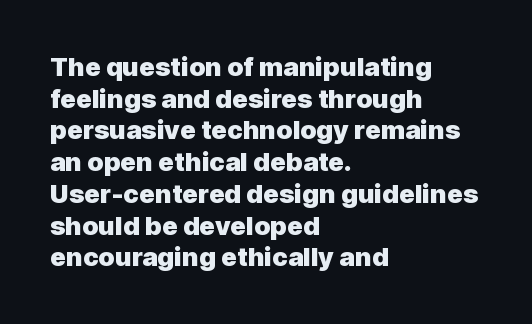
Q: Is the text bold? A: Yes.
Q: Is the text italic (slanted)? A: No, it is upright.
Q: Is the text underlined? A: No.
Q: How is the paragraph aligned? A: Left-aligned.
Q: Is the spacing between letters normal or unusually wide? A: Normal.
